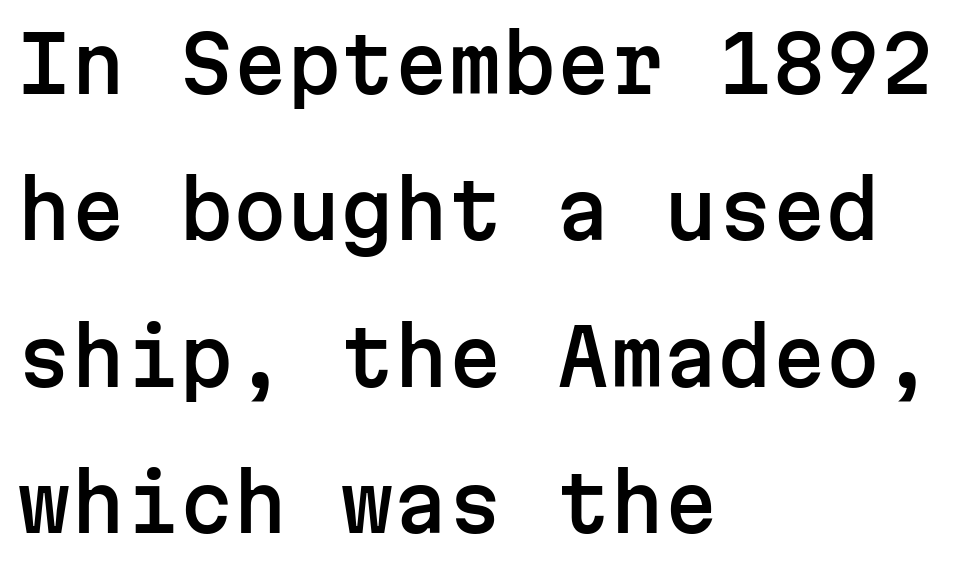
The image shows 77 px sans-serif type, upright, monospaced; set left-aligned, loose line spacing (1.9x), normal letter spacing, not underlined; low stroke contrast and a medium x-height.
